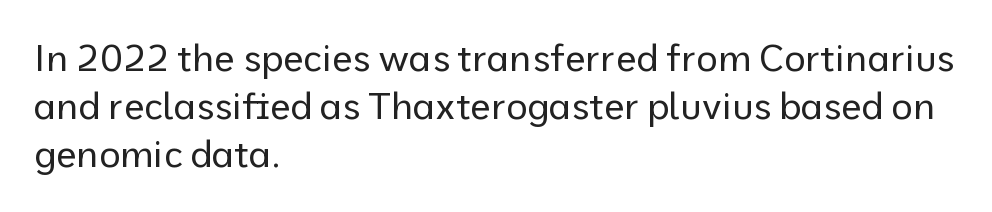
Q: Is the text bold? A: No.
Q: Is the text italic (slanted)? A: No, it is upright.
Q: Is the typeface a serif or a sans-serif typeface? A: Sans-serif.
Q: Is the text underlined? A: No.
Q: How is the paragraph aligned? A: Left-aligned.
Q: Is the spacing between letters normal or unusually wide? A: Normal.
Q: Is the spacing between lines tight, normal or loose? A: Normal.
Q: Width (condensed, normal, or wide)? A: Normal.
Q: Stroke contrast? A: Low.
Q: x-height? A: Medium.
Q: Monospaced? A: No.
